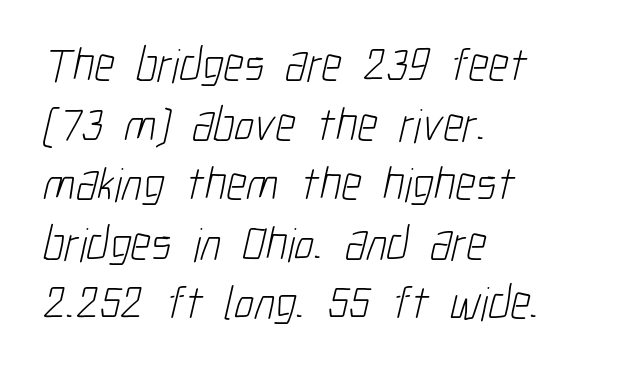
Q: Is the text bold? A: No.
Q: Is the typeface a serif or a sans-serif typeface? A: Sans-serif.
Q: Is the text underlined? A: No.
Q: How is the paragraph aligned? A: Left-aligned.
Q: Is the spacing between letters normal or unusually wide? A: Normal.
Q: Width (condensed, normal, or wide)? A: Condensed.
Q: Stroke contrast? A: Low.
Q: x-height? A: Medium.
Q: Monospaced? A: No.
